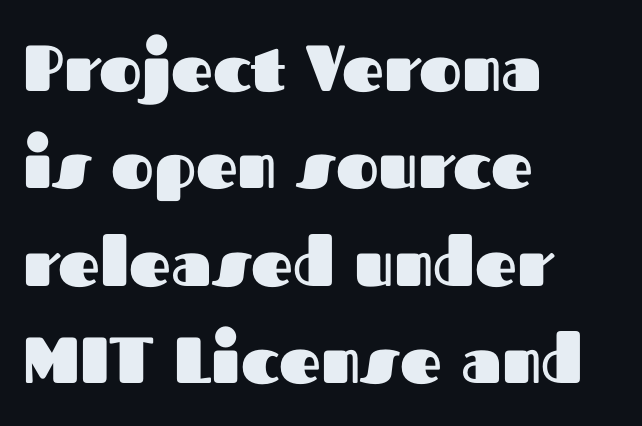
The image shows 65 px heavy sans-serif type, upright; set left-aligned, normal line spacing (1.5x), normal letter spacing, not underlined; medium stroke contrast and a medium x-height.
